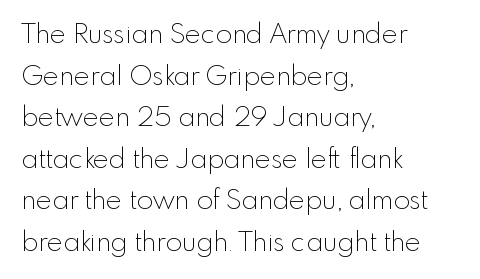
Q: Is the text bold? A: No.
Q: Is the text italic (slanted)? A: No, it is upright.
Q: Is the text underlined? A: No.
Q: How is the paragraph aligned? A: Left-aligned.
Q: Is the spacing between letters normal or unusually wide? A: Normal.
Q: Is the spacing between lines tight, normal or loose? A: Normal.
